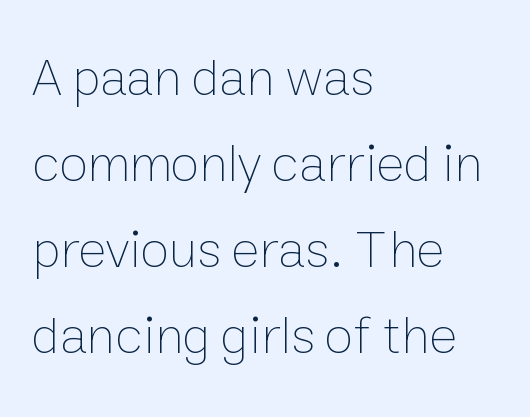
{"italic": "no", "bold": "no", "weight": "thin", "width": "normal", "stroke_contrast": "low", "x_height": "medium", "monospaced": "no", "underline": "no", "align": "left", "line_spacing": "normal", "line_spacing_ratio": 1.62, "letter_spacing": "normal", "letter_spacing_em": 0.0, "glyph_px": 53}
